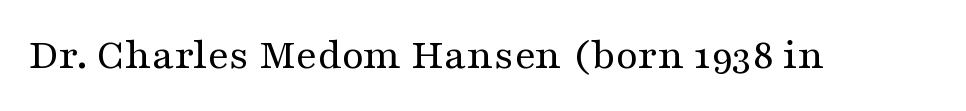
Characters follow at the spacing the type designer built in. Think of a printed novel: that variable character pitch is what you see here. This sample uses an upright cut, with every glyph sitting square on the baseline. The gap between lines stays unmarked. Stroke thickness stays within the range of a standard reading face or lighter. Look at the bottom of the vertical strokes: they flare into serifs here.
